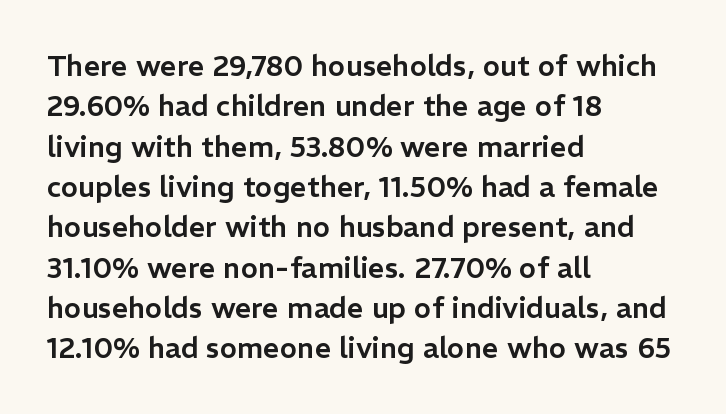
{"serif": "no", "italic": "no", "width": "normal", "stroke_contrast": "low", "x_height": "medium", "monospaced": "no", "underline": "no", "align": "left", "line_spacing": "normal", "line_spacing_ratio": 1.39, "letter_spacing": "normal", "letter_spacing_em": 0.0, "glyph_px": 29}
